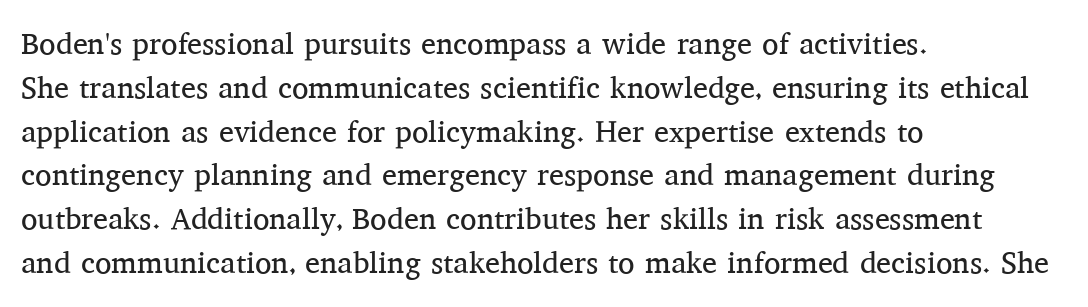
Q: Is the text bold? A: No.
Q: Is the text italic (slanted)? A: No, it is upright.
Q: Is the typeface a serif or a sans-serif typeface? A: Serif.
Q: Is the text underlined? A: No.
Q: How is the paragraph aligned? A: Left-aligned.
Q: Is the spacing between letters normal or unusually wide? A: Normal.
Q: Is the spacing between lines tight, normal or loose? A: Normal.
Q: Width (condensed, normal, or wide)? A: Normal.
Q: Stroke contrast? A: Medium.
Q: x-height? A: Medium.
Q: Monospaced? A: No.
